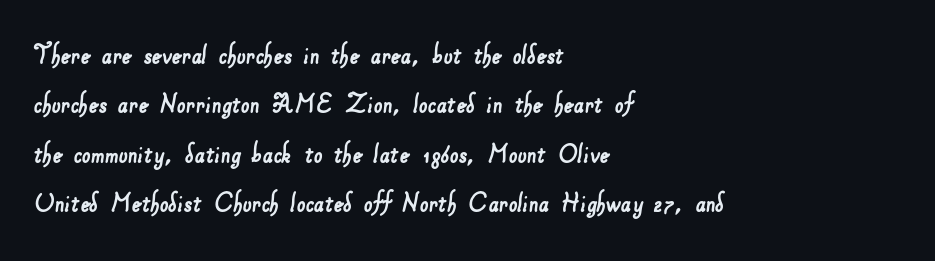
The image shows 31 px sans-serif type; set left-aligned, normal line spacing (1.59x), normal letter spacing, not underlined; low stroke contrast and a small x-height.
